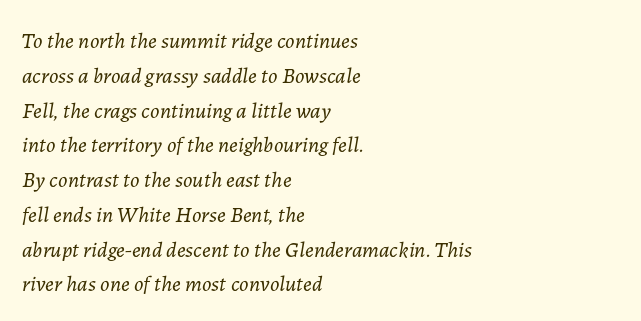
Yep, that's italic — everything's leaning. Typeset ragged right — the left edge is the straight one. A light-to-regular cut is what we see here. Beneath every word, the page is bare. In terms of letterspacing, this is plain default setting. Reading down the column, the eye jumps a familiar distance to each next line.
